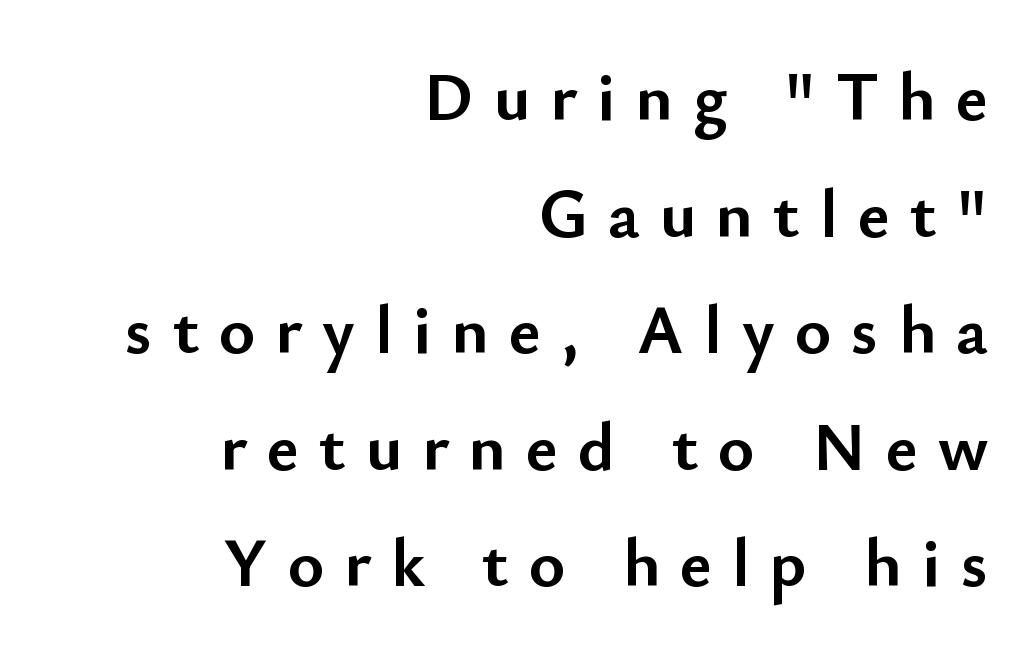
Q: Is the text bold? A: Yes.
Q: Is the text italic (slanted)? A: No, it is upright.
Q: Is the typeface a serif or a sans-serif typeface? A: Sans-serif.
Q: Is the text underlined? A: No.
Q: How is the paragraph aligned? A: Right-aligned.
Q: Is the spacing between letters normal or unusually wide? A: Unusually wide.
Q: Is the spacing between lines tight, normal or loose? A: Normal.
Q: Width (condensed, normal, or wide)? A: Normal.
Q: Stroke contrast? A: Low.
Q: x-height? A: Small.
Q: Monospaced? A: No.
